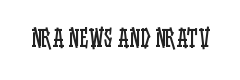
{"italic": "no", "bold": "no", "underline": "no", "letter_spacing": "normal", "letter_spacing_em": 0.0, "glyph_px": 23}
